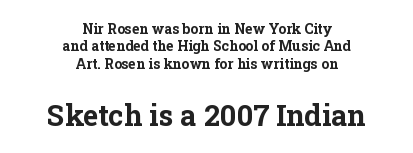
In terms of posture, this sample is upright. The line texture is even and compact thanks to regular tracking. Words float on clear page, feet unadorned. Quick note: interline space is typical. The glyphs have the mass of a bold cut.
